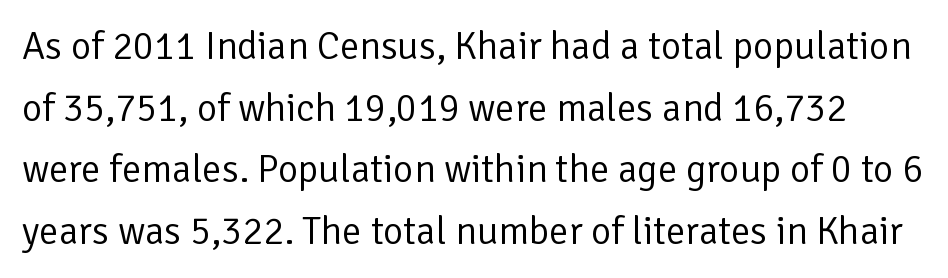
Q: Is the text bold? A: No.
Q: Is the text italic (slanted)? A: No, it is upright.
Q: Is the typeface a serif or a sans-serif typeface? A: Sans-serif.
Q: Is the text underlined? A: No.
Q: Is the spacing between letters normal or unusually wide? A: Normal.
Q: Is the spacing between lines tight, normal or loose? A: Normal.
Q: Width (condensed, normal, or wide)? A: Normal.
Q: Stroke contrast? A: Low.
Q: x-height? A: Medium.
Q: Monospaced? A: No.
